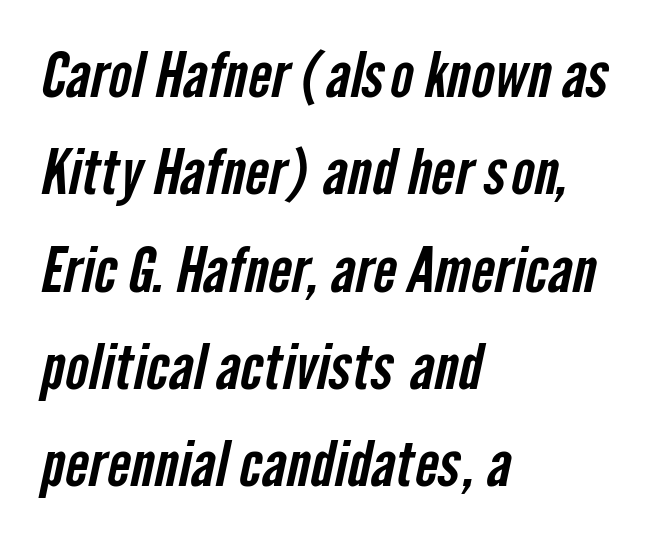
Q: Is the typeface a serif or a sans-serif typeface? A: Sans-serif.
Q: Is the text underlined? A: No.
Q: How is the paragraph aligned? A: Left-aligned.
Q: Is the spacing between letters normal or unusually wide? A: Normal.
Q: Is the spacing between lines tight, normal or loose? A: Normal.
Q: Width (condensed, normal, or wide)? A: Condensed.
Q: Stroke contrast? A: Low.
Q: x-height? A: Medium.
Q: Monospaced? A: No.
